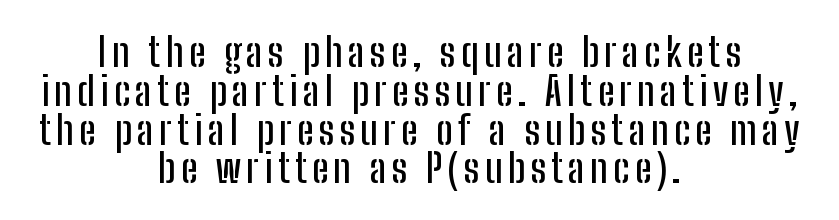
Q: Is the text italic (slanted)? A: No, it is upright.
Q: Is the typeface a serif or a sans-serif typeface? A: Sans-serif.
Q: Is the text underlined? A: No.
Q: How is the paragraph aligned? A: Centered.
Q: Is the spacing between lines tight, normal or loose? A: Tight.
Q: Width (condensed, normal, or wide)? A: Condensed.
Q: Stroke contrast? A: Low.
Q: x-height? A: Medium.
Q: Monospaced? A: No.
